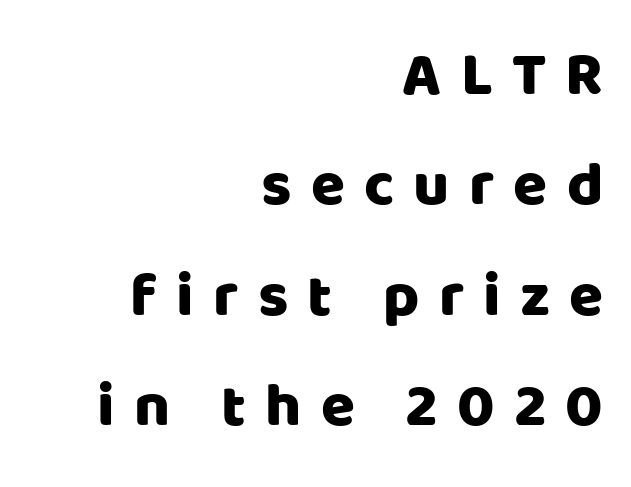
The image shows 62 px sans-serif type, upright; set right-aligned, line spacing 1.78x, unusually wide letter spacing (+0.31 em), not underlined; low stroke contrast and a large x-height.
